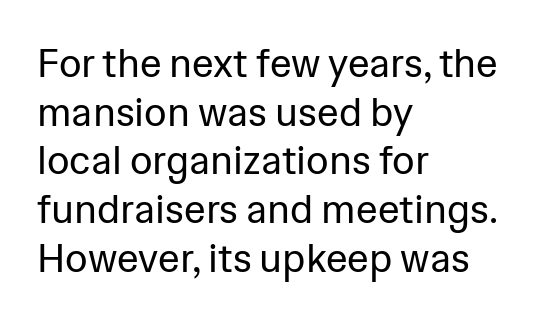
{"serif": "no", "italic": "no", "bold": "no", "weight": "regular", "width": "normal", "stroke_contrast": "low", "x_height": "medium", "monospaced": "no", "underline": "no", "align": "left", "line_spacing": "normal", "line_spacing_ratio": 1.25, "letter_spacing": "normal", "letter_spacing_em": 0.0, "glyph_px": 39}
